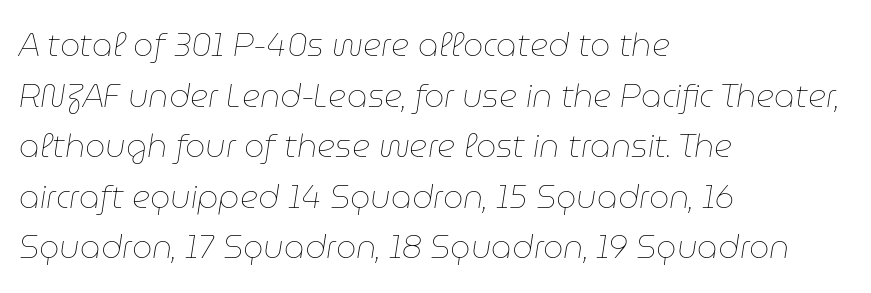
The image shows 32 px thin type, italic (leaning right); set left-aligned, normal line spacing (1.58x), normal letter spacing, not underlined; low stroke contrast and a medium x-height.
